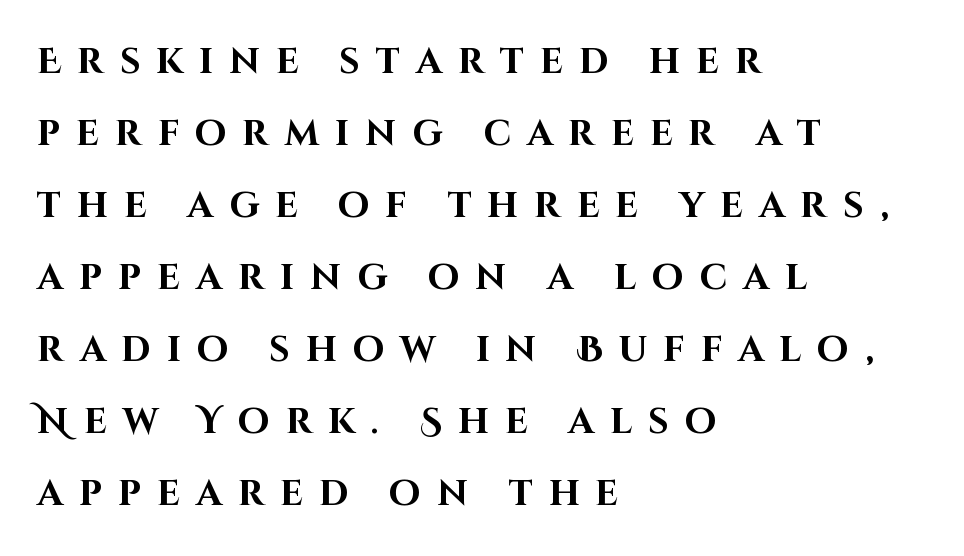
Q: Is the text bold? A: Yes.
Q: Is the text italic (slanted)? A: No, it is upright.
Q: Is the typeface a serif or a sans-serif typeface? A: Sans-serif.
Q: Is the text underlined? A: No.
Q: How is the paragraph aligned? A: Left-aligned.
Q: Is the spacing between letters normal or unusually wide? A: Unusually wide.
Q: Is the spacing between lines tight, normal or loose? A: Loose.
Q: Width (condensed, normal, or wide)? A: Normal.
Q: Stroke contrast? A: High.
Q: x-height? A: Large.
Q: Monospaced? A: No.
